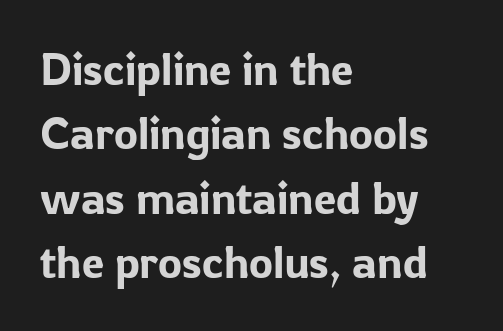
The image shows 45 px sans-serif type, upright; set left-aligned, normal line spacing (1.43x), normal letter spacing, not underlined; low stroke contrast and a medium x-height.
